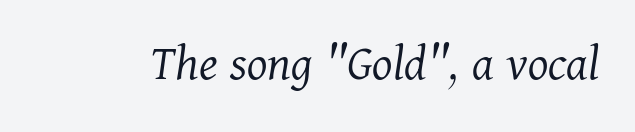
Q: Is the text bold? A: No.
Q: Is the text italic (slanted)? A: Yes, it leans right by about 11 degrees.
Q: Is the typeface a serif or a sans-serif typeface? A: Serif.
Q: Is the text underlined? A: No.
Q: Is the spacing between letters normal or unusually wide? A: Normal.
Q: Width (condensed, normal, or wide)? A: Normal.
Q: Stroke contrast? A: Medium.
Q: x-height? A: Medium.
Q: Monospaced? A: No.
